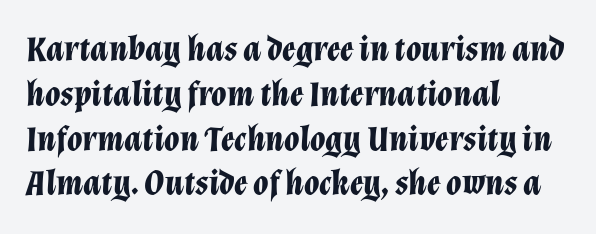
{"italic": "yes", "lean": "right", "slant_degrees": 12, "bold": "yes", "weight": "bold", "width": "normal", "stroke_contrast": "low", "x_height": "medium", "monospaced": "no", "underline": "no", "align": "left", "line_spacing": "normal", "line_spacing_ratio": 1.28, "letter_spacing": "normal", "letter_spacing_em": 0.0, "glyph_px": 35}
